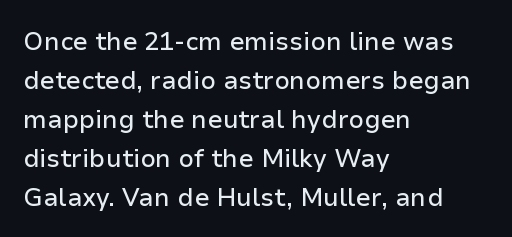
The horizontal fit of the characters is conventional and even. The passage shown stacks its lines at a standard gap. The letters stand straight up with perfectly vertical stems. Descender tails drop into unmarked territory. Is the block centered? No — it sits flush against the left margin.
